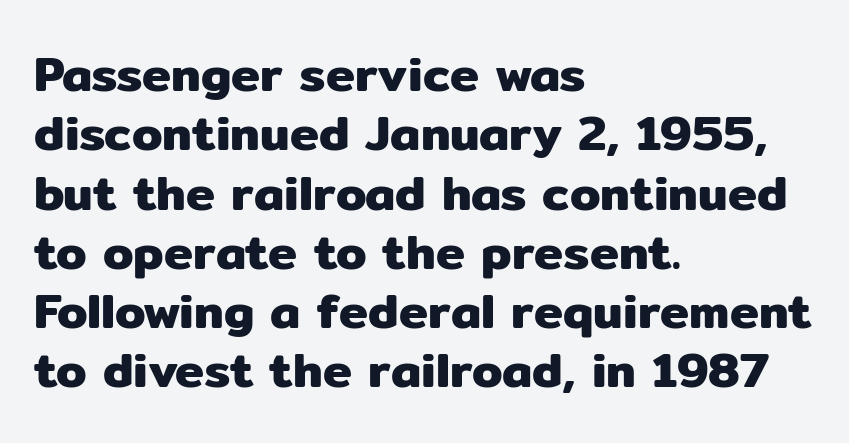
{"serif": "no", "italic": "no", "width": "normal", "stroke_contrast": "low", "x_height": "medium", "monospaced": "no", "underline": "no", "align": "left", "line_spacing_ratio": 1.21, "letter_spacing": "normal", "letter_spacing_em": 0.0, "glyph_px": 49}
